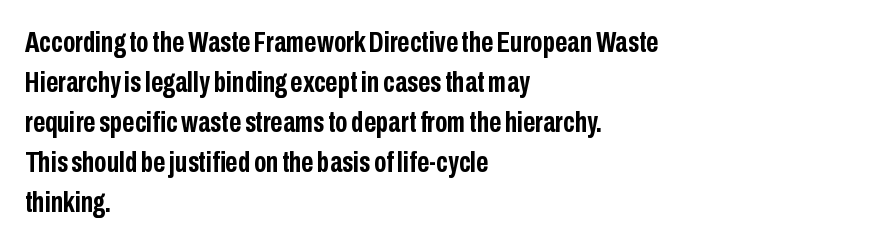
If you measured baseline to baseline, you'd find a middling distance. Looks like regular typesetting: each glyph gets only the width it needs. Notice how the stems are strictly vertical — no italics here. The strip under each line holds only bare page.
